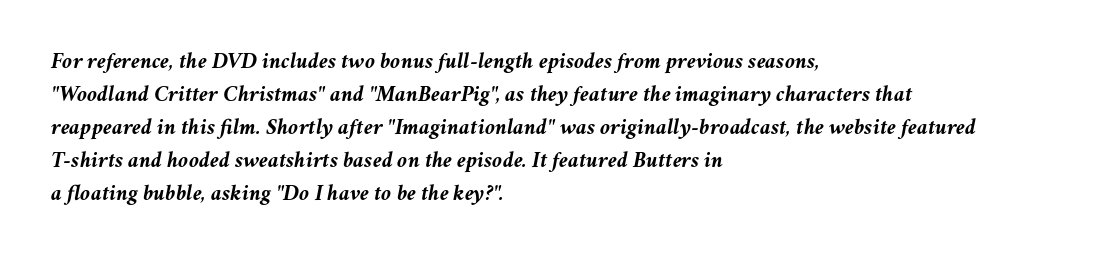
The passage shown is not underscored anywhere. Tall strokes in this sample are angled rather than plumb. One-word summary of the alignment: left. The letters sit at their default tracking, neither squeezed nor spread.
